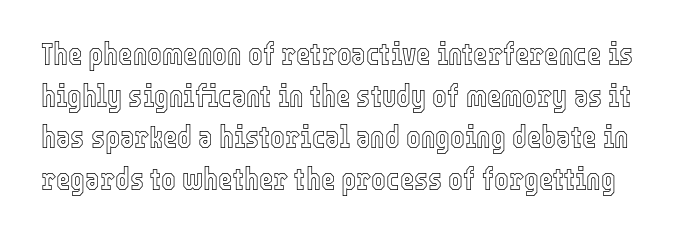
You could not count columns in this text — the font is proportionally spaced. Regarding leading, the lines here are spaced in the standard way. No extra tracking has been applied to these lines. No word sits above an underline. Ascenders rise straight up at ninety degrees.
